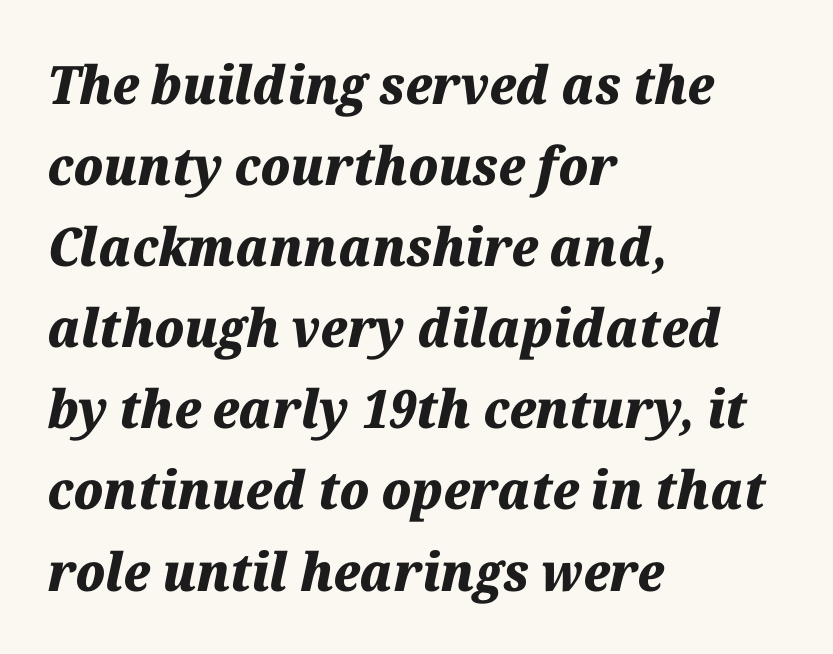
Q: Is the text bold? A: Yes.
Q: Is the text italic (slanted)? A: Yes, it leans right by about 12 degrees.
Q: Is the text underlined? A: No.
Q: How is the paragraph aligned? A: Left-aligned.
Q: Is the spacing between letters normal or unusually wide? A: Normal.
Q: Is the spacing between lines tight, normal or loose? A: Normal.
Q: Width (condensed, normal, or wide)? A: Normal.
Q: Stroke contrast? A: Medium.
Q: x-height? A: Medium.
Q: Monospaced? A: No.
